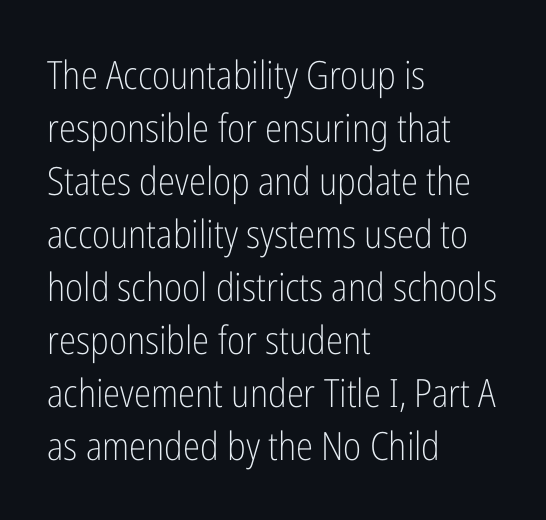
{"serif": "no", "italic": "no", "bold": "no", "weight": "light", "width": "condensed", "stroke_contrast": "low", "x_height": "medium", "monospaced": "no", "underline": "no", "align": "left", "line_spacing": "normal", "line_spacing_ratio": 1.36, "letter_spacing": "normal", "letter_spacing_em": 0.0, "glyph_px": 39}
